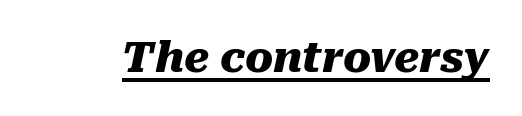
A typesetter would mark this as italic. Bold? Absolutely — the strokes are thick and heavy. Varying glyph widths throughout — classic text-font behaviour. Short note: letters normally spaced. Notice how a bar underscores the lettering throughout.
